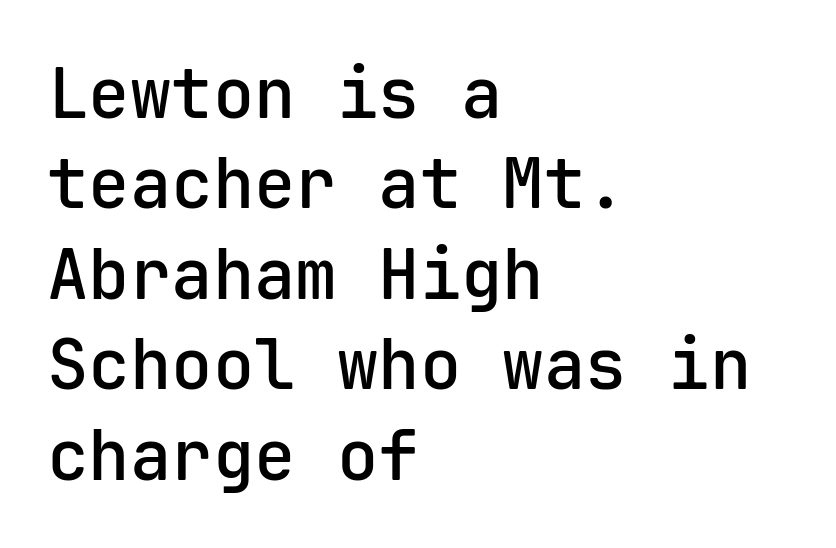
{"serif": "no", "italic": "no", "bold": "semi", "weight": "semibold", "width": "normal", "stroke_contrast": "low", "x_height": "medium", "monospaced": "yes", "underline": "no", "align": "left", "line_spacing": "normal", "line_spacing_ratio": 1.31, "letter_spacing": "normal", "letter_spacing_em": 0.0, "glyph_px": 69}
